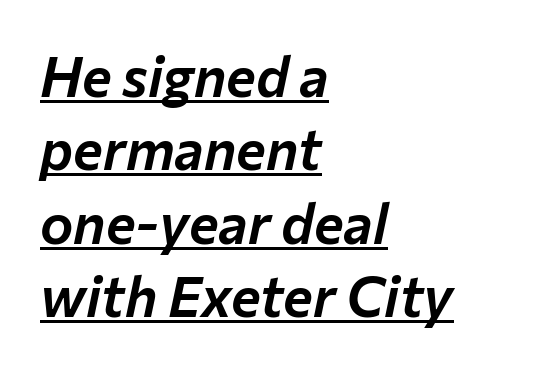
The space between consecutive lines is moderate. Letter spacing: default. This is oblique type, the kind used for emphasis or titles. One-word summary of the alignment: left. Is this a fixed-width face? No — the glyphs have proportional, varying widths.
